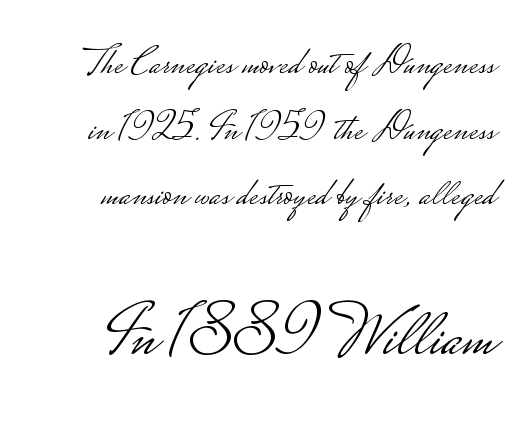
{"serif": "no", "bold": "no", "weight": "light", "width": "wide", "stroke_contrast": "low", "monospaced": "no", "underline": "no", "line_spacing": "normal", "line_spacing_ratio": 1.64, "letter_spacing": "normal", "letter_spacing_em": 0.0, "larger_block": "second", "size_ratio": 1.75, "glyph_px": 70}
